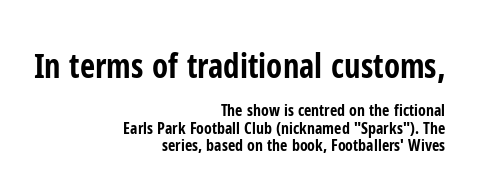
{"serif": "no", "italic": "no", "bold": "yes", "weight": "bold", "width": "condensed", "stroke_contrast": "low", "x_height": "medium", "monospaced": "no", "underline": "no", "align": "right", "line_spacing": "tight", "line_spacing_ratio": 1.09, "letter_spacing": "normal", "letter_spacing_em": 0.0, "larger_block": "first", "size_ratio": 2.06, "glyph_px": 33}
